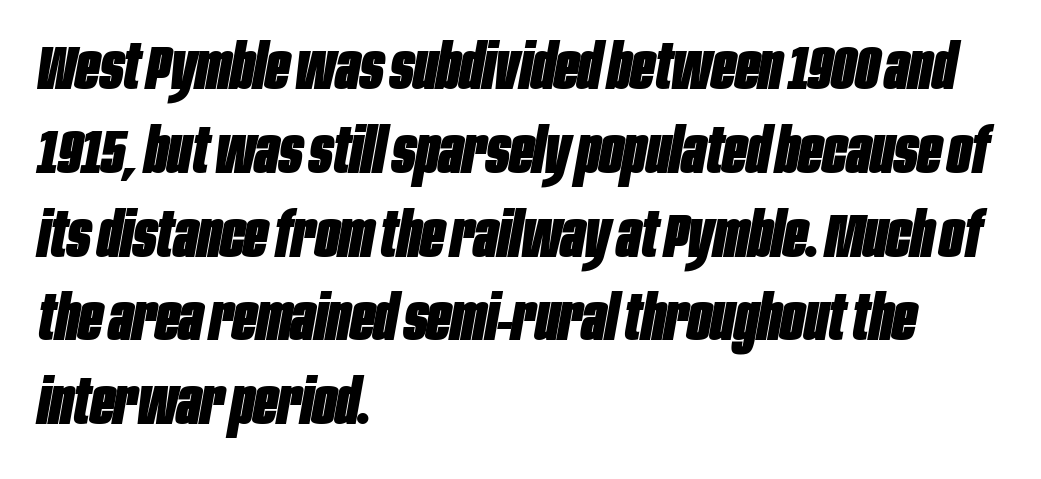
The image shows 63 px heavy, condensed type, italic (leaning right); set left-aligned, normal line spacing (1.33x), normal letter spacing, not underlined; low stroke contrast and a large x-height.
